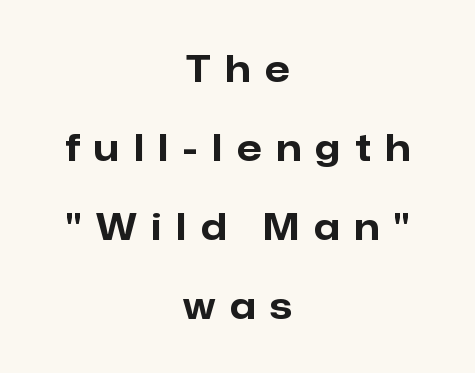
{"serif": "no", "italic": "no", "bold": "yes", "weight": "bold", "width": "normal", "stroke_contrast": "low", "x_height": "medium", "monospaced": "no", "underline": "no", "align": "center", "line_spacing": "loose", "line_spacing_ratio": 2.19, "letter_spacing": "wide", "letter_spacing_em": 0.41, "glyph_px": 36}
